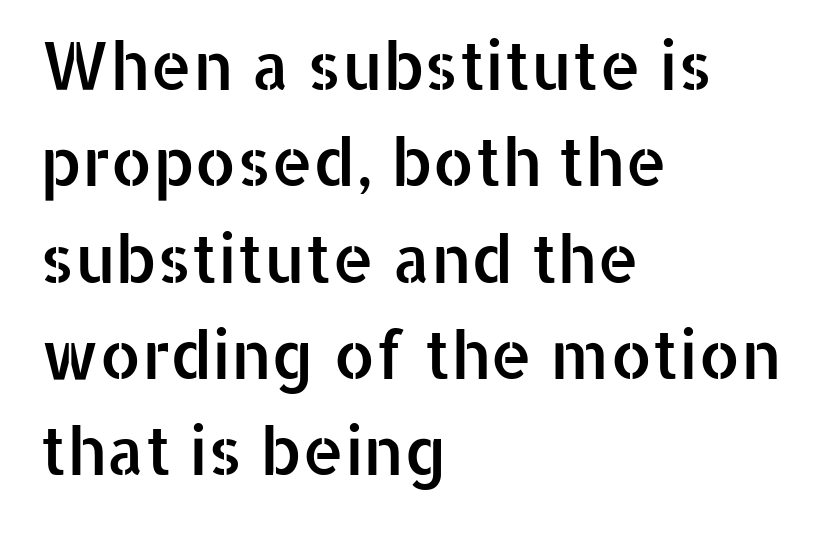
Nope, no serifs anywhere on these letters. This rendering features lettering with no underline. What's the leading like? Ordinary, nothing unusual. Alignment: flush left.
